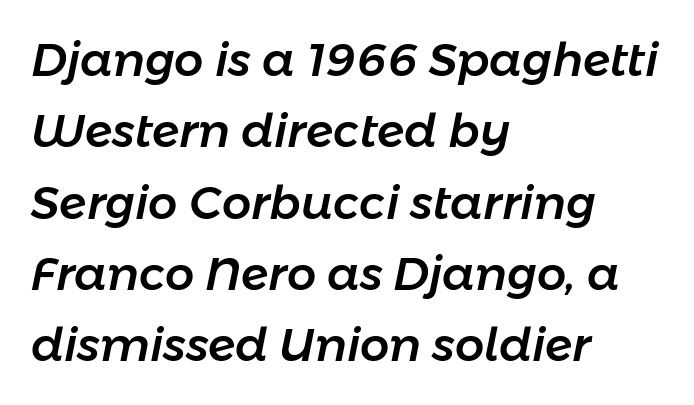
Q: Is the text italic (slanted)? A: Yes, it leans right by about 11 degrees.
Q: Is the text underlined? A: No.
Q: How is the paragraph aligned? A: Left-aligned.
Q: Is the spacing between letters normal or unusually wide? A: Normal.
Q: Is the spacing between lines tight, normal or loose? A: Normal.
Q: Width (condensed, normal, or wide)? A: Normal.
Q: Stroke contrast? A: Low.
Q: x-height? A: Medium.
Q: Monospaced? A: No.
